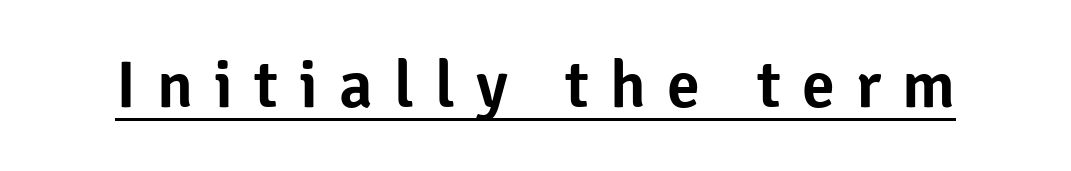
Is this a fixed-width face? No — the glyphs have proportional, varying widths. The font's upright variant was chosen for this text. The text was rendered using a sans face with plain stroke endings. Like a heading marked for emphasis, these lines bear an underscore. The horizontal fit of the characters is loose and conspicuously gappy.
